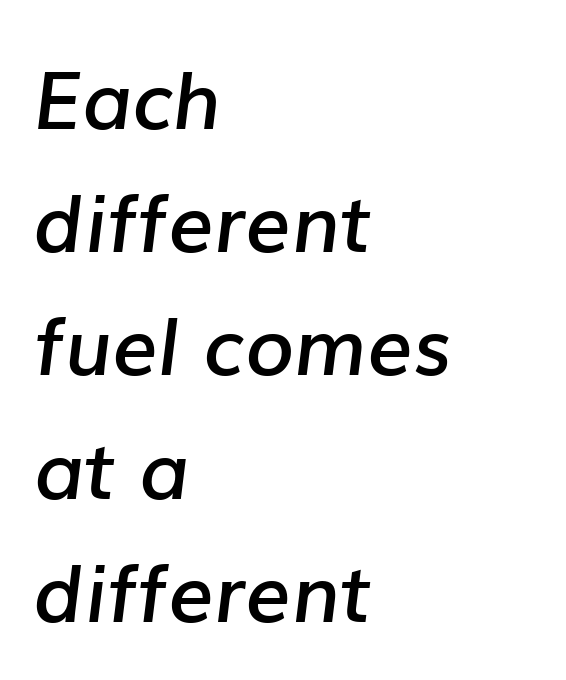
{"italic": "yes", "lean": "right", "slant_degrees": 7, "bold": "semi", "weight": "semibold", "width": "normal", "stroke_contrast": "low", "x_height": "medium", "monospaced": "no", "underline": "no", "align": "left", "line_spacing": "normal", "line_spacing_ratio": 1.54, "letter_spacing": "normal", "letter_spacing_em": 0.0, "glyph_px": 80}
